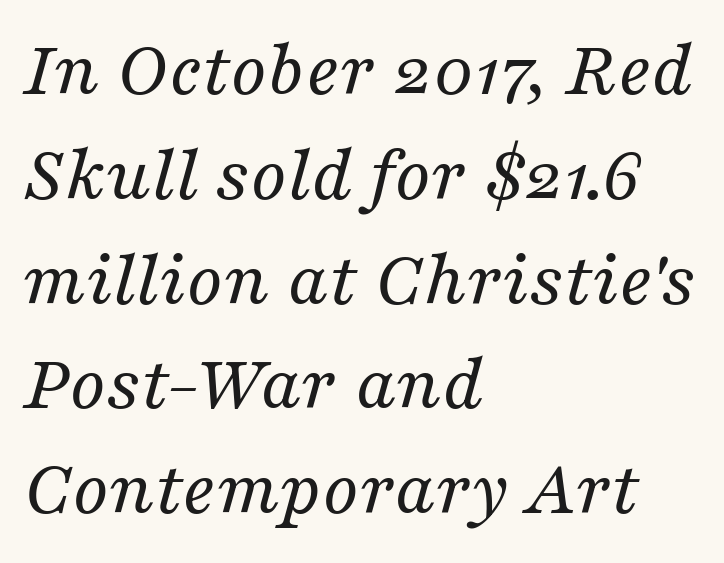
Q: Is the text bold? A: No.
Q: Is the text italic (slanted)? A: Yes, it leans right by about 16 degrees.
Q: Is the typeface a serif or a sans-serif typeface? A: Serif.
Q: Is the text underlined? A: No.
Q: How is the paragraph aligned? A: Left-aligned.
Q: Is the spacing between letters normal or unusually wide? A: Normal.
Q: Is the spacing between lines tight, normal or loose? A: Normal.
Q: Width (condensed, normal, or wide)? A: Normal.
Q: Stroke contrast? A: Medium.
Q: x-height? A: Medium.
Q: Monospaced? A: No.
